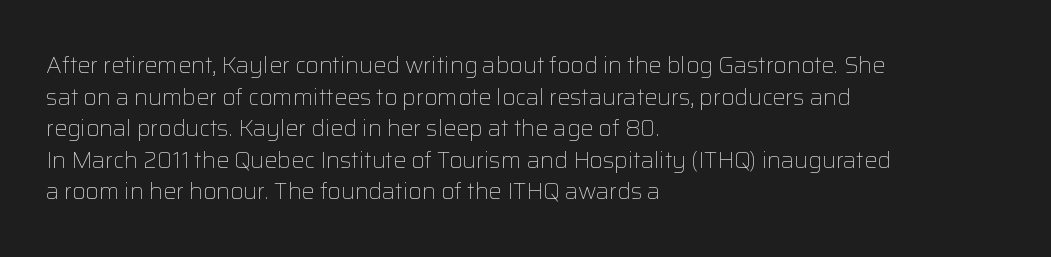
The strokes are not fattened; the text isn't bold. Beneath every word, the page is bare. Every row of glyphs begins at an identical x-position on the left. In terms of posture, this sample is upright.
